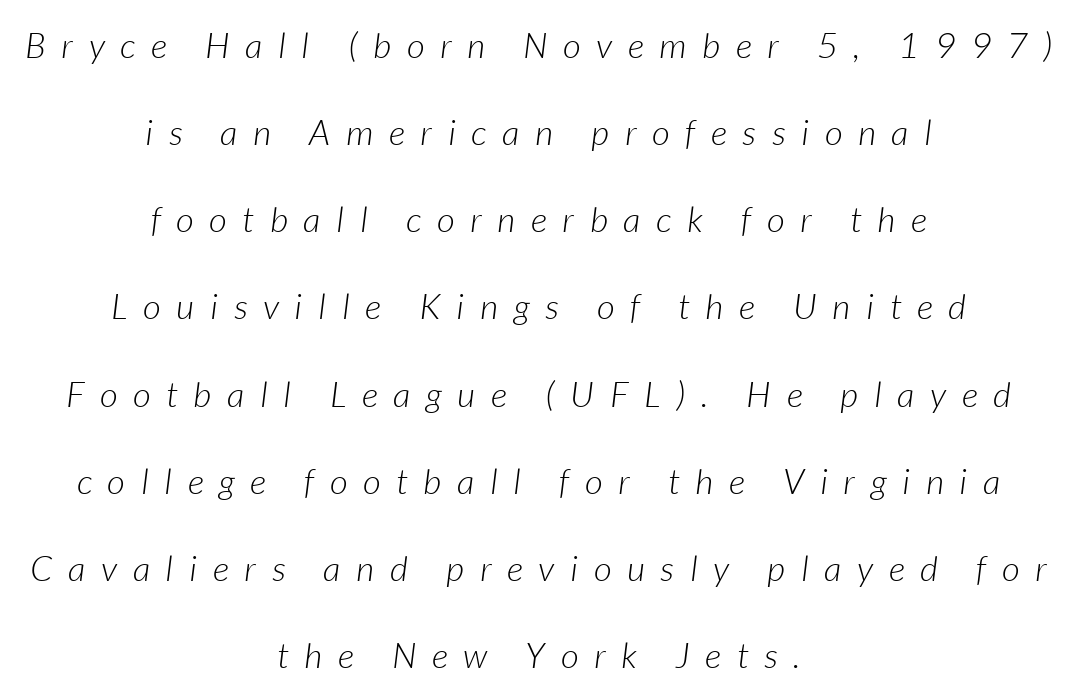
Q: Is the text bold? A: No.
Q: Is the text italic (slanted)? A: Yes, it leans right by about 7 degrees.
Q: Is the text underlined? A: No.
Q: How is the paragraph aligned? A: Centered.
Q: Is the spacing between letters normal or unusually wide? A: Unusually wide.
Q: Is the spacing between lines tight, normal or loose? A: Loose.
Q: Width (condensed, normal, or wide)? A: Normal.
Q: Stroke contrast? A: Low.
Q: x-height? A: Medium.
Q: Monospaced? A: No.
